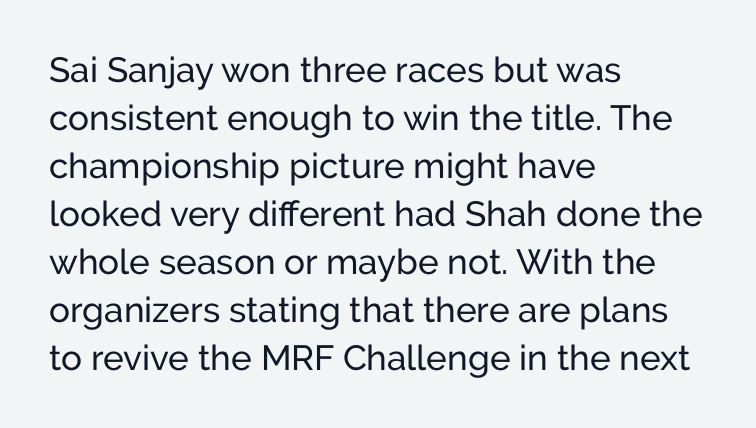
{"serif": "no", "italic": "no", "width": "normal", "stroke_contrast": "low", "x_height": "medium", "monospaced": "no", "underline": "no", "align": "left", "line_spacing": "normal", "line_spacing_ratio": 1.37, "letter_spacing": "normal", "letter_spacing_em": 0.0, "glyph_px": 35}
